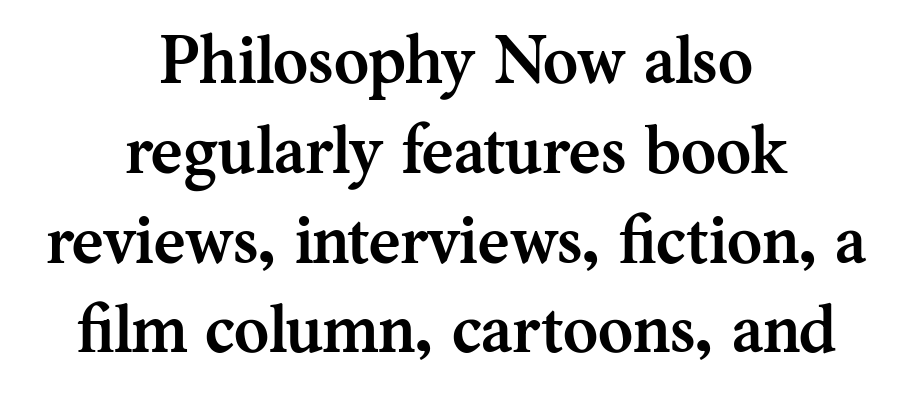
Plenty of ink on the page — the face is bold. The passage shown is typeset with a serif family. Teacher's note: observe the equal gaps on both sides — that is centered alignment. This sample uses plain, unmodified letter spacing.
